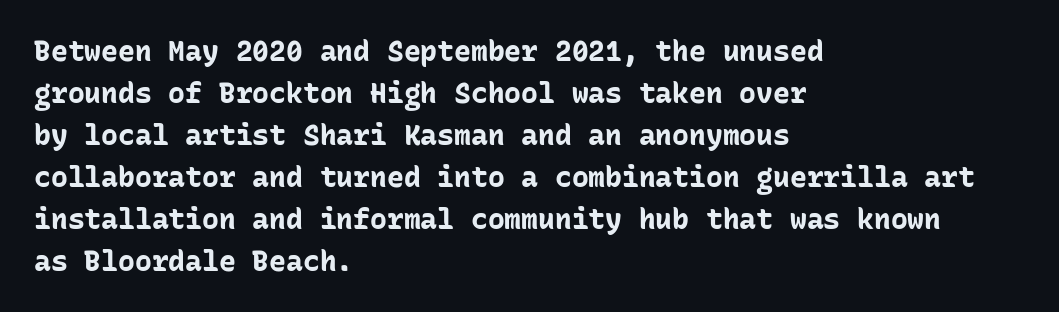
{"serif": "no", "italic": "no", "bold": "yes", "weight": "bold", "width": "normal", "stroke_contrast": "low", "x_height": "medium", "monospaced": "yes", "underline": "no", "align": "left", "line_spacing": "normal", "line_spacing_ratio": 1.5, "letter_spacing": "normal", "letter_spacing_em": 0.0, "glyph_px": 28}
